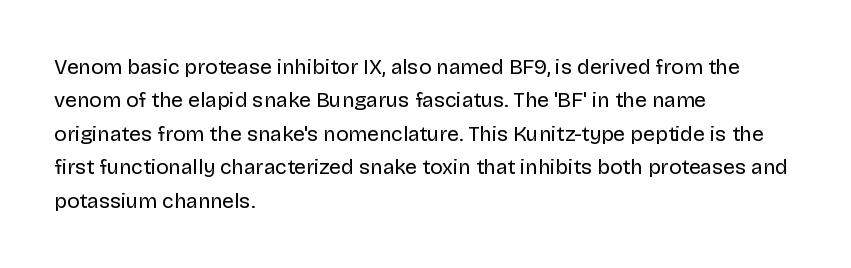
The image shows 21 px text type, upright; set left-aligned, normal line spacing (1.59x), normal letter spacing, not underlined.
